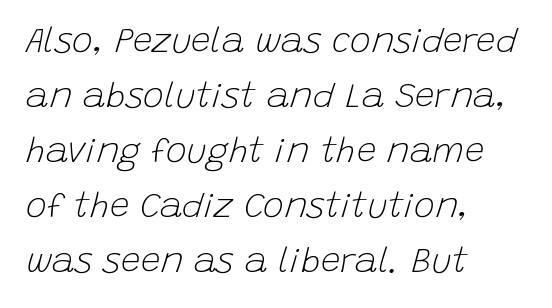
{"italic": "yes", "lean": "right", "slant_degrees": 15, "bold": "no", "weight": "light", "width": "normal", "stroke_contrast": "low", "x_height": "large", "monospaced": "no", "underline": "no", "align": "left", "line_spacing": "normal", "line_spacing_ratio": 1.57, "letter_spacing": "normal", "letter_spacing_em": 0.0, "glyph_px": 35}
